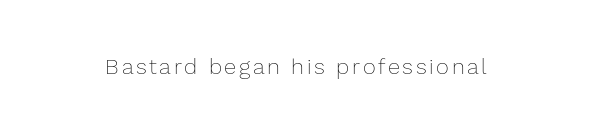
The image shows 22 px text type, upright; set not underlined.
